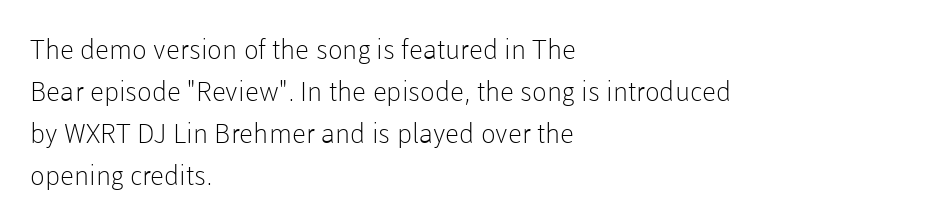
Each new line begins a customary step beneath the previous one. The passage shown is not underscored anywhere. Weight: not bold — regular or lighter. Nope, not italic — everything's standing straight. A classic flush-left, rag-right setting is used for this passage.
